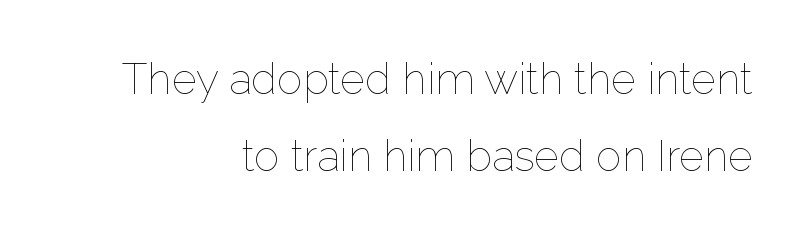
Check the space under the baseline: it is left empty. The letters advance in unequal steps, a hallmark of proportional type. Vertical stems look standard width or narrower in stroke. Tall strokes in this sample are plumb rather than angled. Does the copy run flush right? Yes — the right margin is perfectly even.
